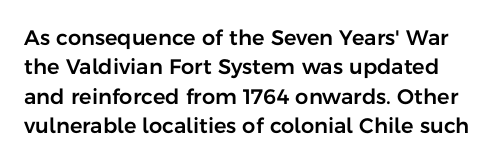
The image shows 21 px text type, upright; set normal line spacing (1.4x), normal letter spacing, not underlined.
